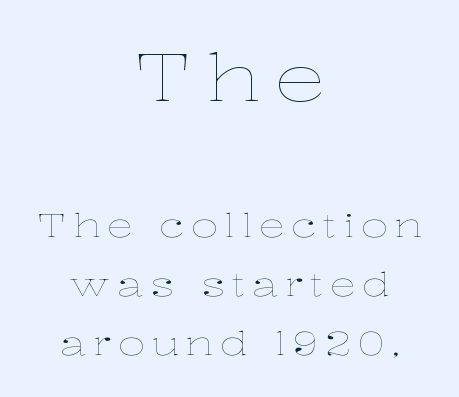
The image shows 66 px thin, wide type, upright; set centered, line spacing 1.78x, unusually wide letter spacing (+0.2 em), not underlined; the first (top) block is 2.0x larger; low stroke contrast and a medium x-height.
